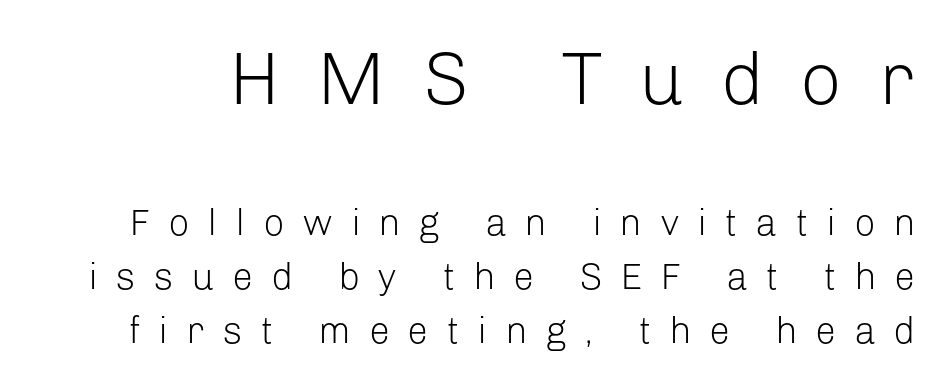
Q: Is the text bold? A: No.
Q: Is the text italic (slanted)? A: No, it is upright.
Q: Is the typeface a serif or a sans-serif typeface? A: Sans-serif.
Q: Is the text underlined? A: No.
Q: Is the spacing between letters normal or unusually wide? A: Unusually wide.
Q: Is the spacing between lines tight, normal or loose? A: Normal.
Q: Which block of text is set in a larger size, the first (top) or the second (bottom)? A: The first (top) one.
Q: Width (condensed, normal, or wide)? A: Normal.
Q: Stroke contrast? A: Low.
Q: x-height? A: Medium.
Q: Monospaced? A: No.
